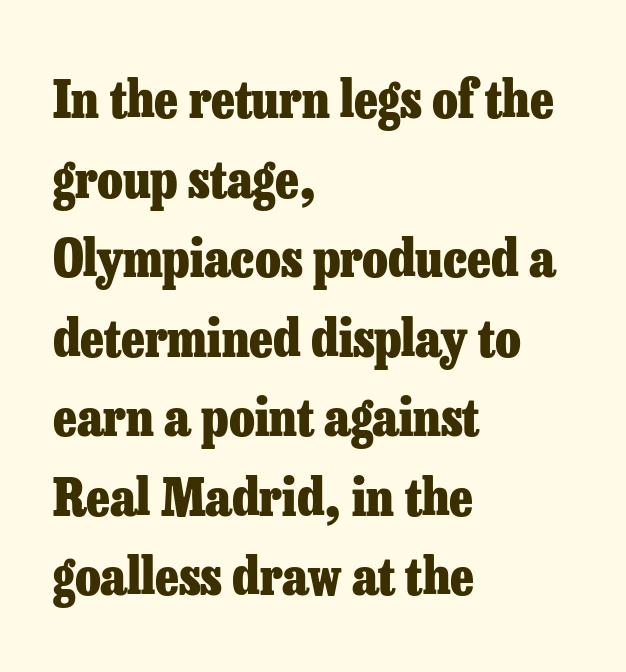
The image shows 52 px heavy serif type, upright; set left-aligned, normal line spacing (1.53x), normal letter spacing, not underlined; low stroke contrast and a medium x-height.
